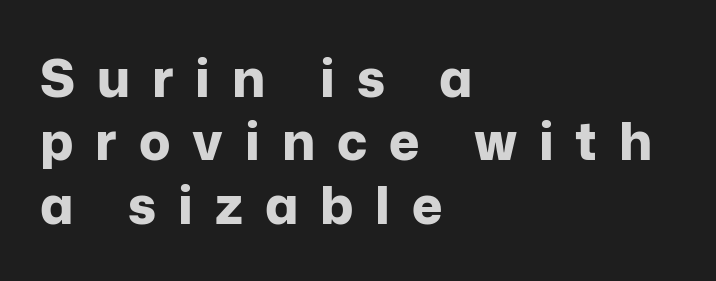
The image shows 52 px bold sans-serif type, upright; set left-aligned, line spacing 1.22x, unusually wide letter spacing (+0.42 em), not underlined; low stroke contrast and a medium x-height.
